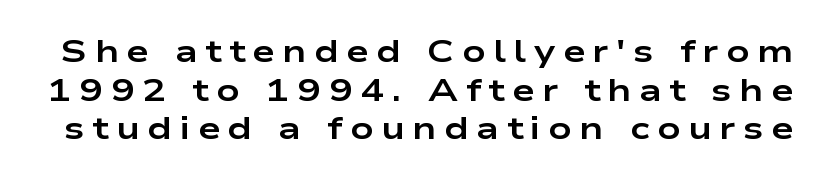
Q: Is the text bold? A: Yes.
Q: Is the text italic (slanted)? A: No, it is upright.
Q: Is the typeface a serif or a sans-serif typeface? A: Sans-serif.
Q: Is the text underlined? A: No.
Q: Is the spacing between letters normal or unusually wide? A: Unusually wide.
Q: Width (condensed, normal, or wide)? A: Wide.
Q: Stroke contrast? A: Low.
Q: x-height? A: Medium.
Q: Monospaced? A: No.
